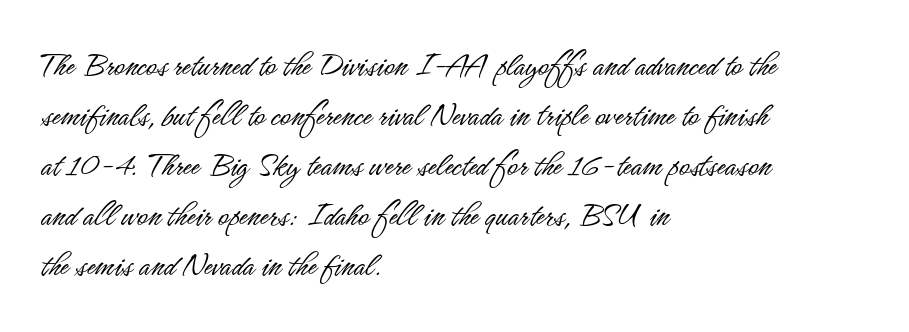
The image shows 36 px light, condensed sans-serif type; set left-aligned, normal line spacing (1.39x), normal letter spacing, not underlined; low stroke contrast and a small x-height.
